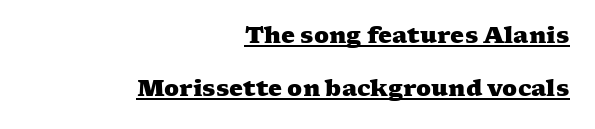
Does the leading feel generous? Absolutely, it's lavish. The glyphs have the mass of a bold cut. The letters sit at their default tracking, neither squeezed nor spread. Line ends are locked; line starts wander.
